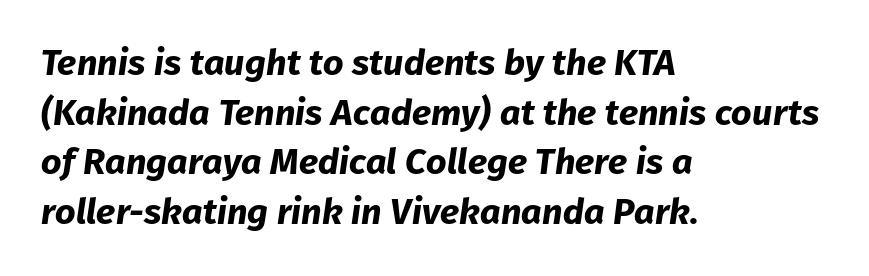
Q: Is the text bold? A: Yes.
Q: Is the text italic (slanted)? A: Yes, it leans right by about 8 degrees.
Q: Is the text underlined? A: No.
Q: How is the paragraph aligned? A: Left-aligned.
Q: Is the spacing between letters normal or unusually wide? A: Normal.
Q: Is the spacing between lines tight, normal or loose? A: Normal.
Q: Width (condensed, normal, or wide)? A: Normal.
Q: Stroke contrast? A: Low.
Q: x-height? A: Medium.
Q: Monospaced? A: No.
